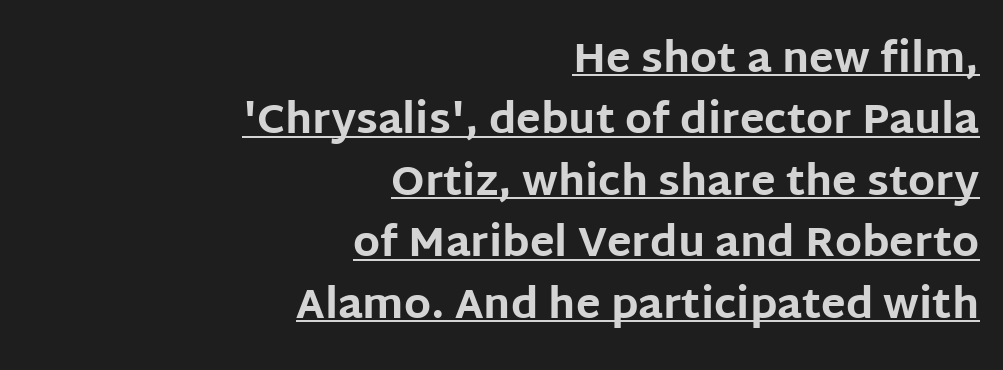
Is this a fixed-width face? No — the glyphs have proportional, varying widths. Check the space under the baseline: a stroke is drawn there. The characters display no serif detailing; their extremities are plain. Notice how the passage keeps a crisp vertical edge on the right only.
